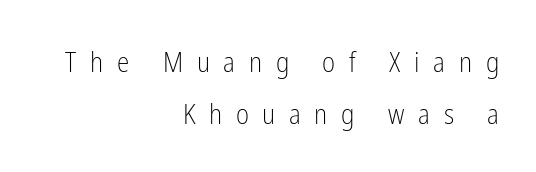
The image shows 28 px light, condensed sans-serif type, upright; set right-aligned, line spacing 1.87x, unusually wide letter spacing (+0.49 em), not underlined; low stroke contrast and a medium x-height.
